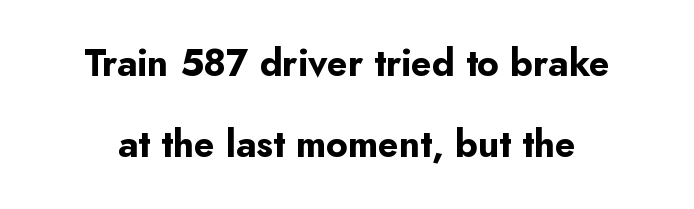
{"serif": "no", "italic": "no", "bold": "yes", "weight": "bold", "width": "normal", "stroke_contrast": "low", "x_height": "small", "monospaced": "no", "underline": "no", "align": "center", "line_spacing": "loose", "line_spacing_ratio": 2.2, "letter_spacing": "normal", "letter_spacing_em": 0.0, "glyph_px": 37}
